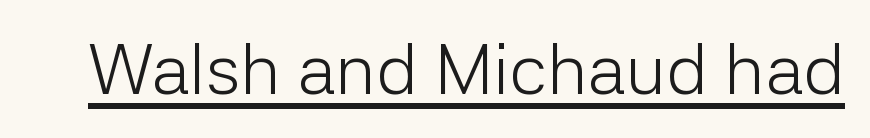
This reads as an unemphasized weight, regular at the heaviest. Underline: present. No feet cap the strokes, marking this as sans-serif type. Default kerning and tracking; the words read as compact shapes. You could not count columns in this text — the font is proportionally spaced.
